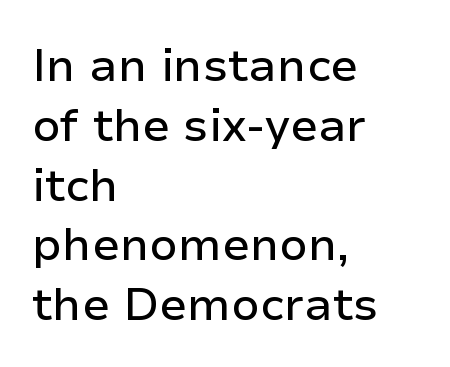
The image shows 46 px sans-serif type, upright; set left-aligned, normal line spacing (1.3x), normal letter spacing, not underlined; low stroke contrast and a medium x-height.
